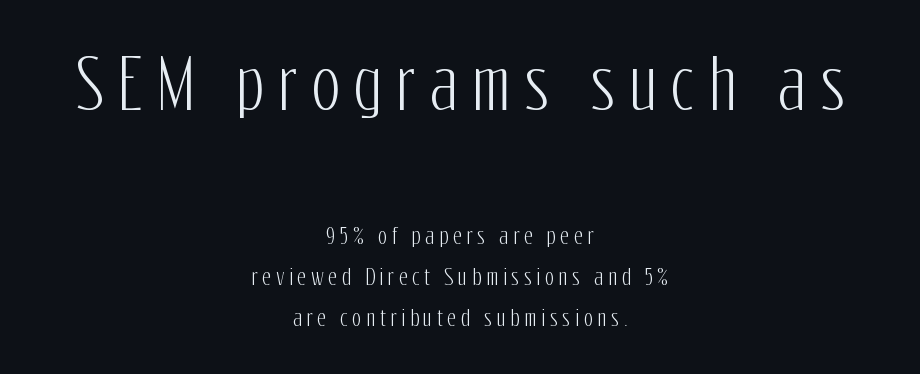
The lines are quadded center. The gaps between neighbouring characters are conspicuously large. A clean baseline with only descenders dipping below it. This is the regular roman posture of the typeface. The block sitting higher on the canvas is the one with enlarged characters. The passage shown is typed in a proportional face where columns would drift.
